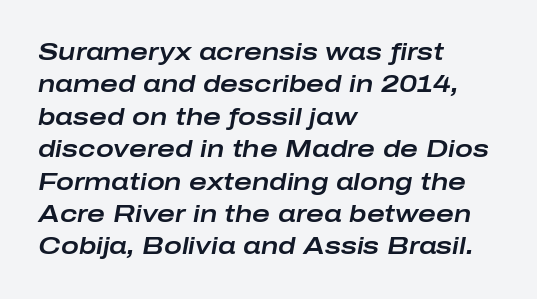
Q: Is the text italic (slanted)? A: Yes, it leans right by about 10 degrees.
Q: Is the text underlined? A: No.
Q: How is the paragraph aligned? A: Left-aligned.
Q: Is the spacing between letters normal or unusually wide? A: Normal.
Q: Is the spacing between lines tight, normal or loose? A: Normal.
